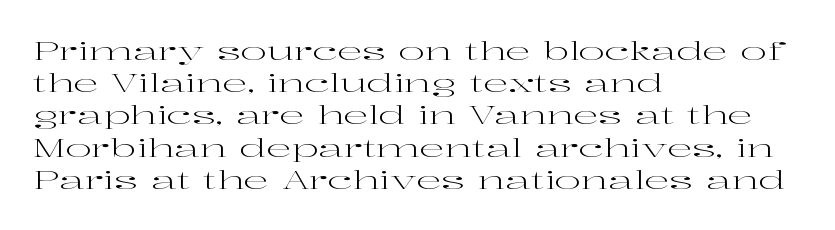
Q: Is the text bold? A: No.
Q: Is the text italic (slanted)? A: No, it is upright.
Q: Is the text underlined? A: No.
Q: How is the paragraph aligned? A: Left-aligned.
Q: Is the spacing between letters normal or unusually wide? A: Normal.
Q: Is the spacing between lines tight, normal or loose? A: Normal.
